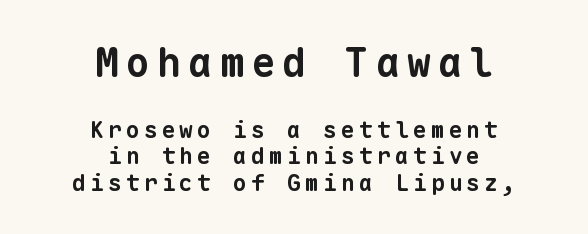
Q: Is the text bold? A: Yes.
Q: Is the typeface a serif or a sans-serif typeface? A: Sans-serif.
Q: Is the text underlined? A: No.
Q: How is the paragraph aligned? A: Centered.
Q: Is the spacing between lines tight, normal or loose? A: Tight.
Q: Which block of text is set in a larger size, the first (top) or the second (bottom)? A: The first (top) one.
Q: Width (condensed, normal, or wide)? A: Normal.
Q: Stroke contrast? A: Low.
Q: x-height? A: Medium.
Q: Monospaced? A: Yes.
